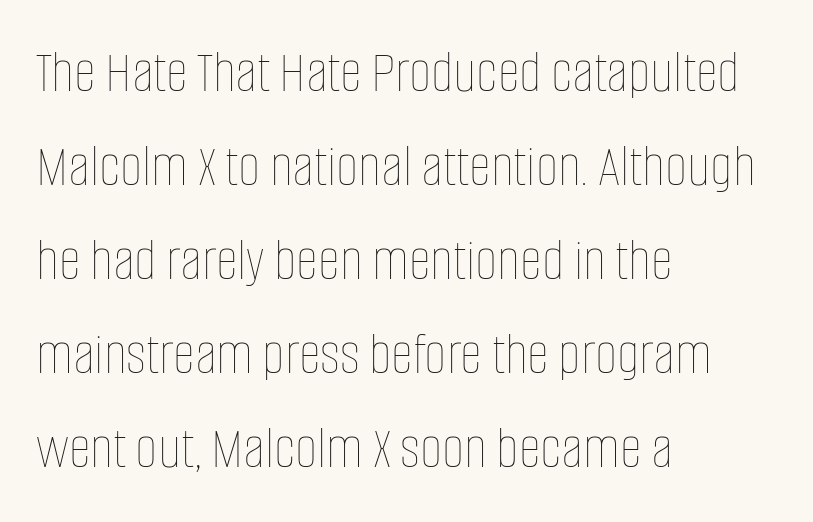
{"italic": "no", "bold": "no", "weight": "thin", "width": "condensed", "stroke_contrast": "low", "x_height": "large", "monospaced": "no", "underline": "no", "align": "left", "line_spacing": "normal", "line_spacing_ratio": 1.54, "letter_spacing": "normal", "letter_spacing_em": 0.0, "glyph_px": 61}
